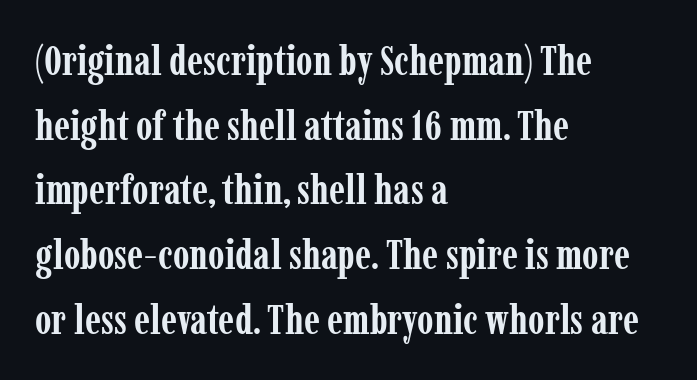
Q: Is the text bold? A: Yes.
Q: Is the text italic (slanted)? A: No, it is upright.
Q: Is the typeface a serif or a sans-serif typeface? A: Serif.
Q: Is the text underlined? A: No.
Q: How is the paragraph aligned? A: Left-aligned.
Q: Is the spacing between letters normal or unusually wide? A: Normal.
Q: Is the spacing between lines tight, normal or loose? A: Normal.
Q: Width (condensed, normal, or wide)? A: Condensed.
Q: Stroke contrast? A: Low.
Q: x-height? A: Medium.
Q: Monospaced? A: No.
